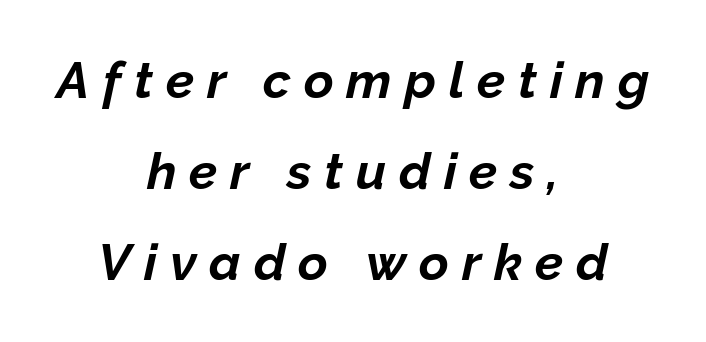
Q: Is the text bold? A: Yes.
Q: Is the text italic (slanted)? A: Yes, it leans right by about 12 degrees.
Q: Is the text underlined? A: No.
Q: How is the paragraph aligned? A: Centered.
Q: Is the spacing between letters normal or unusually wide? A: Unusually wide.
Q: Width (condensed, normal, or wide)? A: Normal.
Q: Stroke contrast? A: Low.
Q: x-height? A: Medium.
Q: Monospaced? A: No.
